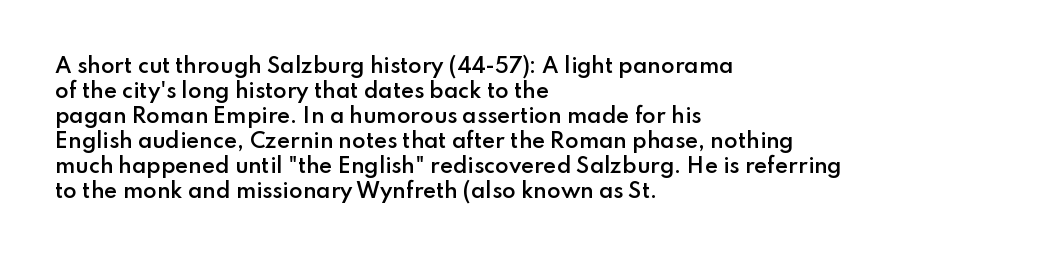
The image shows 20 px text type, upright; set left-aligned, normal line spacing (1.25x), normal letter spacing, not underlined.
